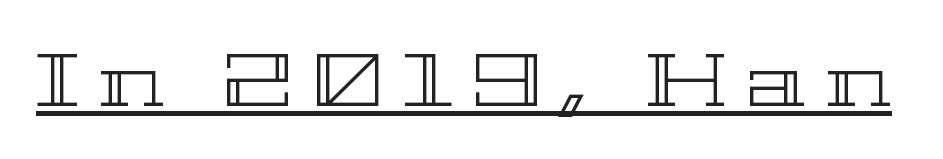
Q: Is the text italic (slanted)? A: No, it is upright.
Q: Is the text underlined? A: Yes.
Q: Is the spacing between letters normal or unusually wide? A: Unusually wide.
Q: Width (condensed, normal, or wide)? A: Wide.
Q: x-height? A: Medium.
Q: Monospaced? A: No.
